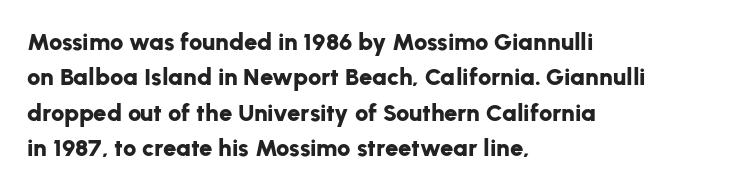
Q: Is the text bold? A: Yes.
Q: Is the text italic (slanted)? A: No, it is upright.
Q: Is the text underlined? A: No.
Q: How is the paragraph aligned? A: Left-aligned.
Q: Is the spacing between letters normal or unusually wide? A: Normal.
Q: Is the spacing between lines tight, normal or loose? A: Normal.
